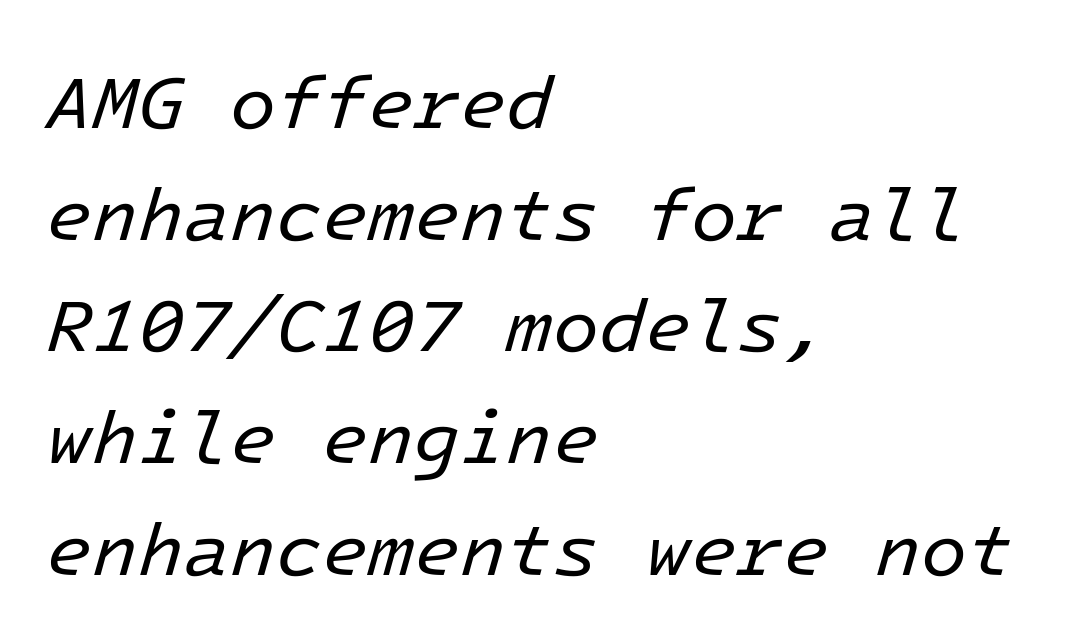
No extra tracking has been applied to these lines. The typography opts for an oblique posture over an upright one. The font sits on the lighter half of the weight spectrum, regular included. No word sits above an underline. These lines are set flush left with a ragged right edge. The vertical gap from one line to the next is medium.
